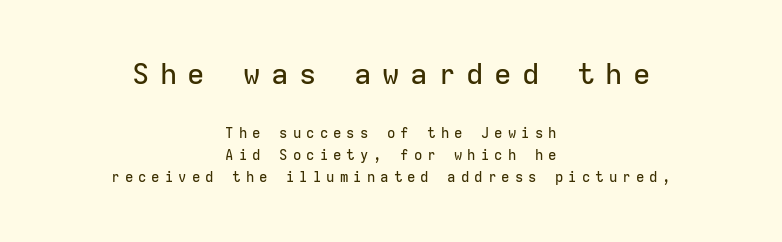
Is this a fixed-width face? Yes — each glyph sits in an identical cell. A typesetter would call this leading conventional body-copy spacing. Plain, unruled lines of type. Each letter's strokes conclude bluntly, with no projecting serifs. The gaps between neighbouring characters are conspicuously large. Does the lettering tilt? It doesn't — this is upright.
